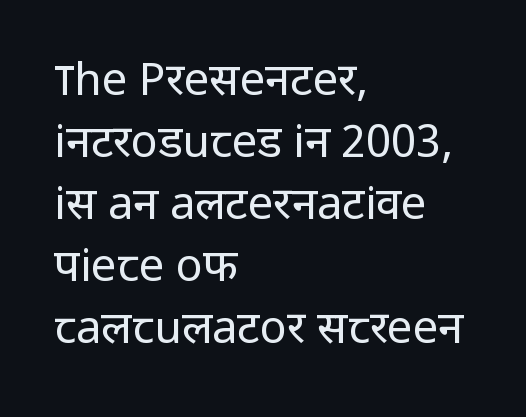
Here the designer chose a conventional face with non-uniform glyph widths. Vertical strokes here are truly vertical. Regular leading. Layout note: lines flush left. Stem width sits at or under what a default text font uses.
